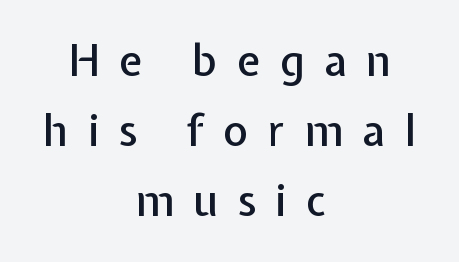
Every character sits straight up, as roman type does. Horizontal bands of white between lines are of average thickness. To sum up the face: it is a sans, with no serifs. Students, note that the glyphs here are deliberately spaced far apart. Quick note: underline off.
